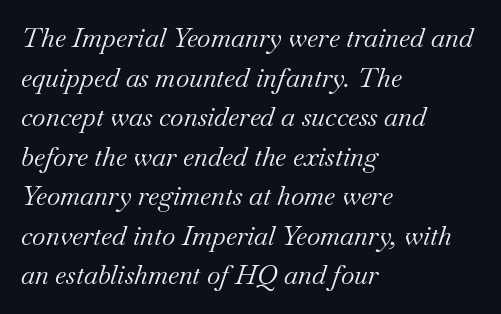
{"italic": "yes", "lean": "right", "slant_degrees": 18, "bold": "no", "underline": "no", "align": "left", "line_spacing": "normal", "line_spacing_ratio": 1.52, "letter_spacing": "normal", "letter_spacing_em": 0.0, "glyph_px": 26}
